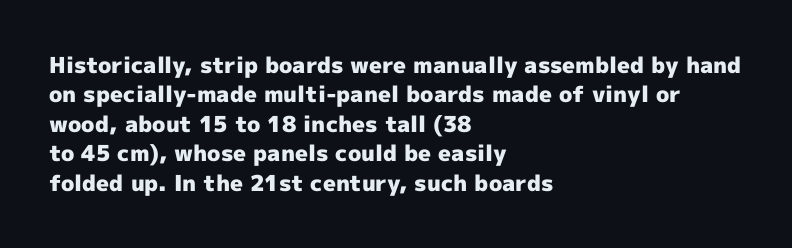
The vertical gap from one line to the next is medium. The rendering uses a bold face; every stroke is thick and dark. When letters stand straight like this, we call the style roman or upright. A typesetter would call this zero additional tracking.
